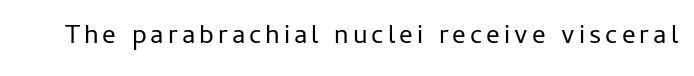
{"italic": "no", "bold": "no", "underline": "no", "glyph_px": 27}
